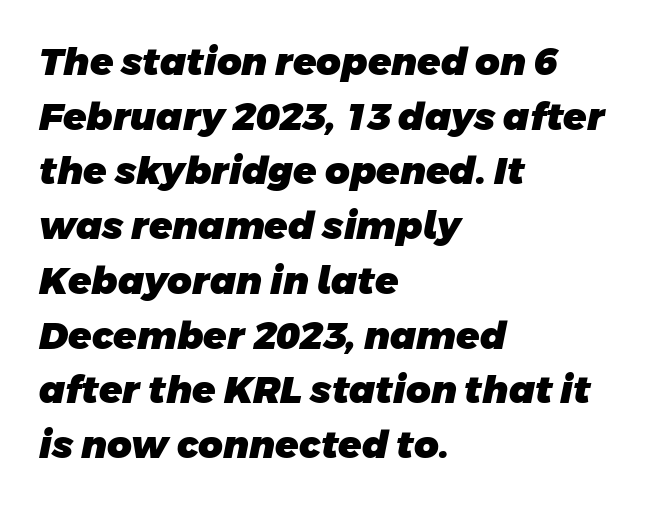
These lines carry a lot of weight — the face is fully bold. Looks like regular typesetting: each glyph gets only the width it needs. What stands out about the letter spacing? Nothing — it is the standard amount. Bare-footed words on every line.
